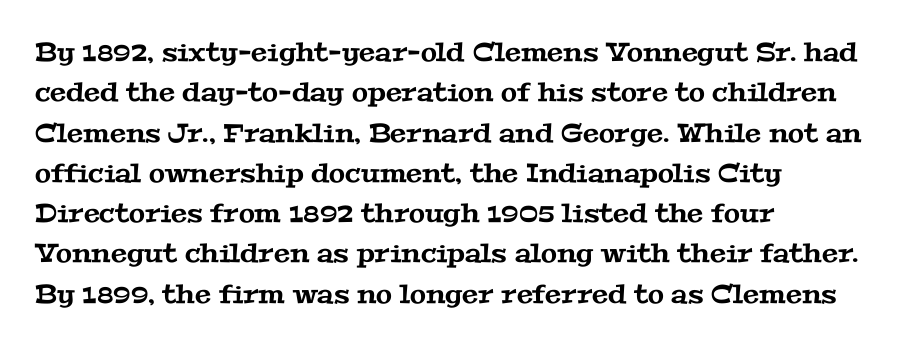
{"underline": "no", "align": "left", "line_spacing": "normal", "line_spacing_ratio": 1.55, "letter_spacing": "normal", "letter_spacing_em": 0.0, "glyph_px": 26}
